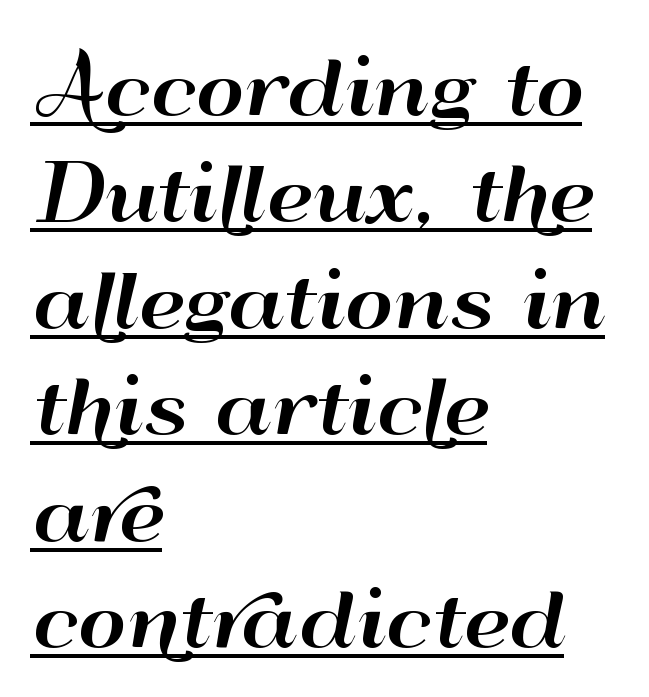
{"serif": "no", "width": "wide", "stroke_contrast": "high", "x_height": "small", "monospaced": "no", "underline": "yes", "align": "left", "line_spacing": "normal", "line_spacing_ratio": 1.42, "letter_spacing": "normal", "letter_spacing_em": 0.0, "glyph_px": 75}
